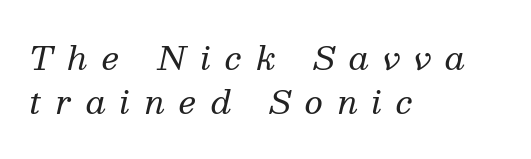
Q: Is the text bold? A: No.
Q: Is the text italic (slanted)? A: Yes, it leans right by about 13 degrees.
Q: Is the typeface a serif or a sans-serif typeface? A: Serif.
Q: Is the text underlined? A: No.
Q: How is the paragraph aligned? A: Left-aligned.
Q: Is the spacing between letters normal or unusually wide? A: Unusually wide.
Q: Is the spacing between lines tight, normal or loose? A: Normal.
Q: Width (condensed, normal, or wide)? A: Normal.
Q: Stroke contrast? A: Medium.
Q: x-height? A: Medium.
Q: Monospaced? A: No.
